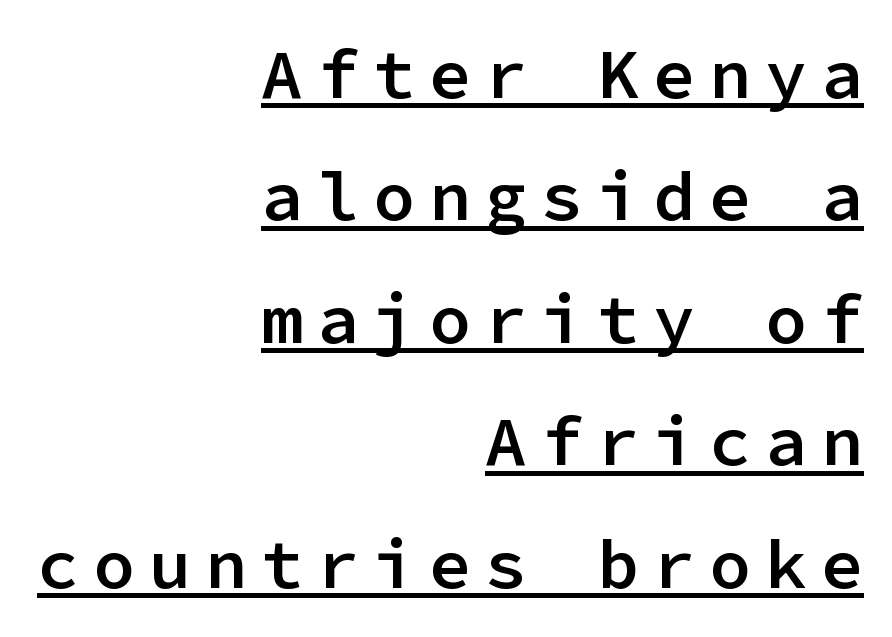
{"serif": "no", "italic": "no", "bold": "semi", "weight": "semibold", "width": "normal", "stroke_contrast": "low", "x_height": "medium", "monospaced": "yes", "underline": "yes", "align": "right", "line_spacing_ratio": 1.75, "letter_spacing": "wide", "letter_spacing_em": 0.2, "glyph_px": 70}
